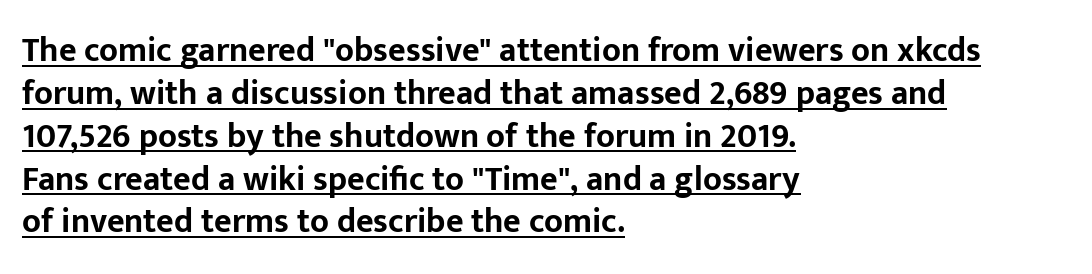
The image shows 34 px bold sans-serif type, upright; set left-aligned, normal line spacing (1.26x), normal letter spacing, underlined; low stroke contrast and a medium x-height.
